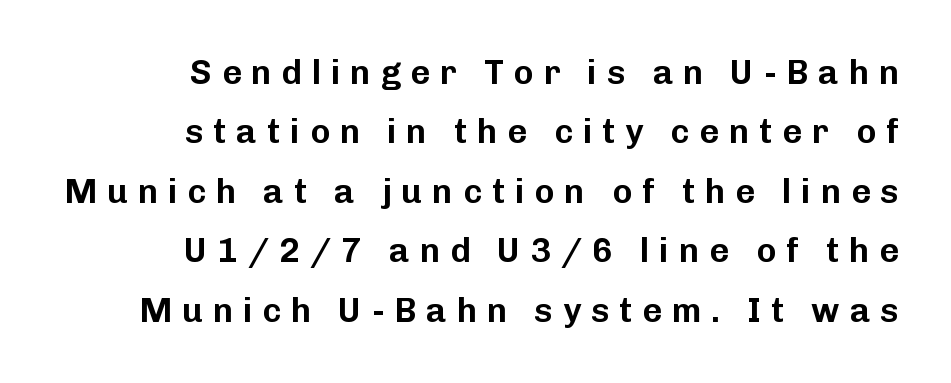
{"serif": "no", "italic": "no", "width": "normal", "stroke_contrast": "low", "x_height": "medium", "monospaced": "no", "underline": "no", "align": "right", "line_spacing_ratio": 1.75, "letter_spacing": "wide", "letter_spacing_em": 0.29, "glyph_px": 34}
